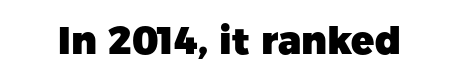
The image shows 38 px heavy sans-serif type, upright; set normal letter spacing, not underlined; low stroke contrast and a medium x-height.
